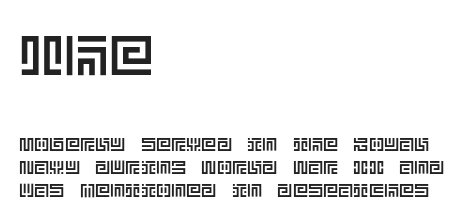
Descender tails drop into unmarked territory. Note: larger setting up top, smaller setting below. Short and long lines alike share a common starting point at left. Upright lettering throughout. The horizontal fit of the characters is conventional and even.
